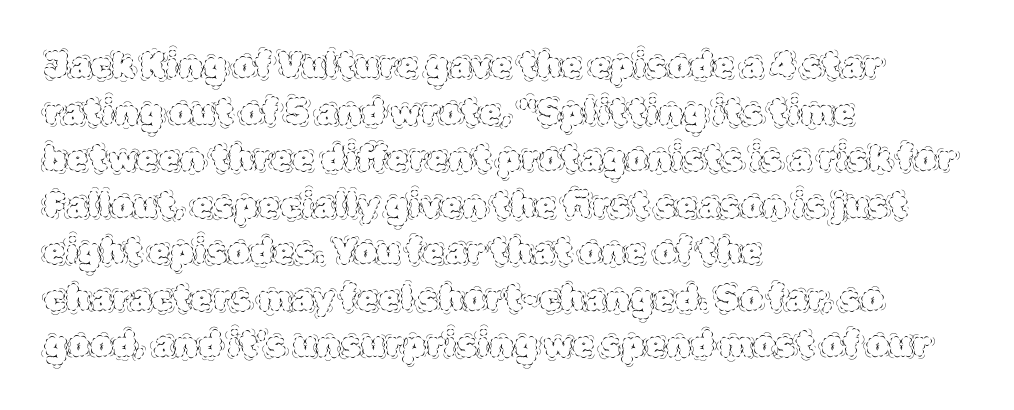
Here the designer chose a conventional face with non-uniform glyph widths. Honestly, the letter spacing is just normal — you wouldn't notice it. Compared with a typical body face, this is equally light or lighter still. These lines sit exactly where default settings would place them.
